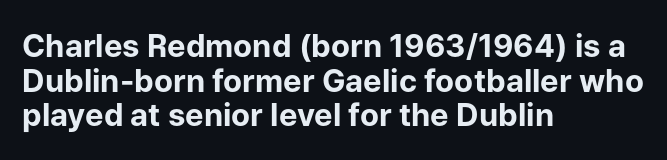
Any mark beneath the type? The region is blank. It's the straight-up-and-down kind of type. Rows of type sit shoulder to shoulder in the vertical direction. These lines are set flush left with a ragged right edge. Characters follow at the spacing the type designer built in. Font category for this specimen: sans-serif.
